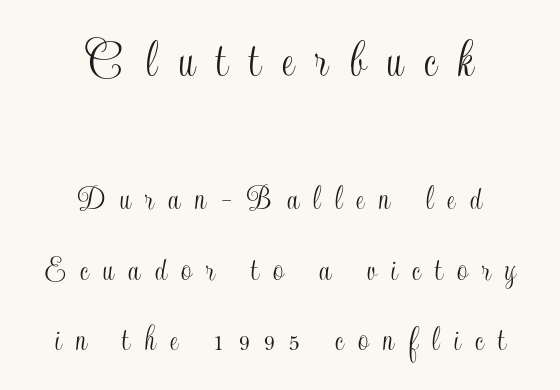
Q: Is the text italic (slanted)? A: Yes.
Q: Is the text underlined? A: No.
Q: How is the paragraph aligned? A: Centered.
Q: Is the spacing between letters normal or unusually wide? A: Unusually wide.
Q: Is the spacing between lines tight, normal or loose? A: Loose.
Q: Which block of text is set in a larger size, the first (top) or the second (bottom)? A: The first (top) one.
Q: Width (condensed, normal, or wide)? A: Condensed.
Q: x-height? A: Small.
Q: Monospaced? A: No.
